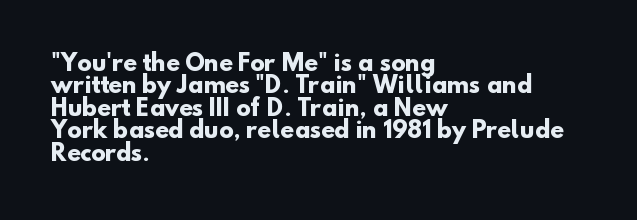
{"bold": "yes", "underline": "no", "align": "left", "line_spacing": "tight", "line_spacing_ratio": 1.02, "letter_spacing": "normal", "letter_spacing_em": 0.0, "glyph_px": 22}
